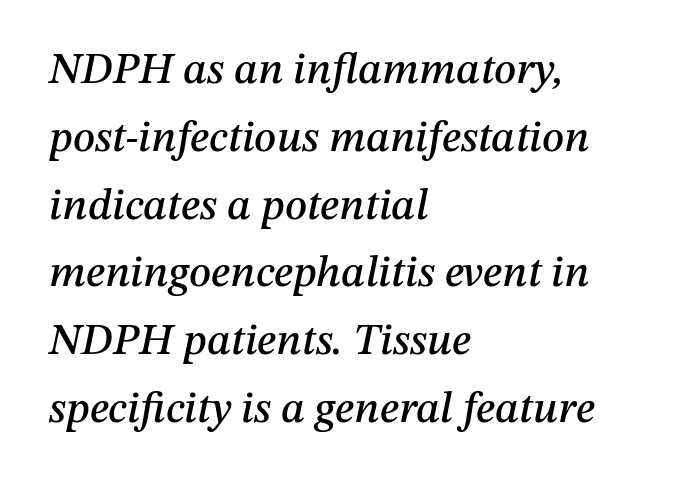
Is this a fixed-width face? No — the glyphs have proportional, varying widths. Observe the lean: these are italic letterforms. The letters sit at their default tracking, neither squeezed nor spread. A typesetter would call this leading conventional body-copy spacing. Beneath every word, the page is bare. This rendering uses left alignment, leaving the right contour irregular.
